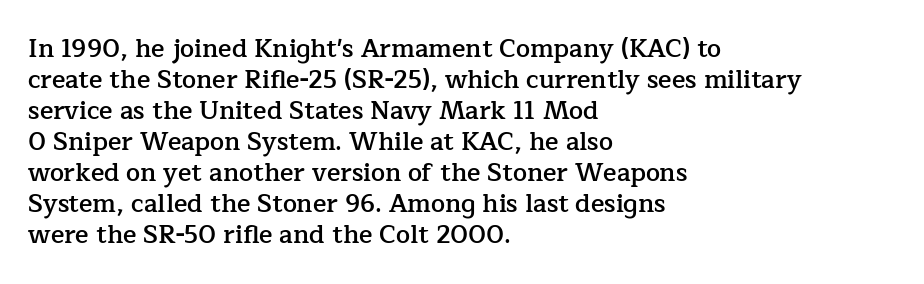
The image shows 25 px text type, upright; set left-aligned, line spacing 1.24x, normal letter spacing, not underlined.
